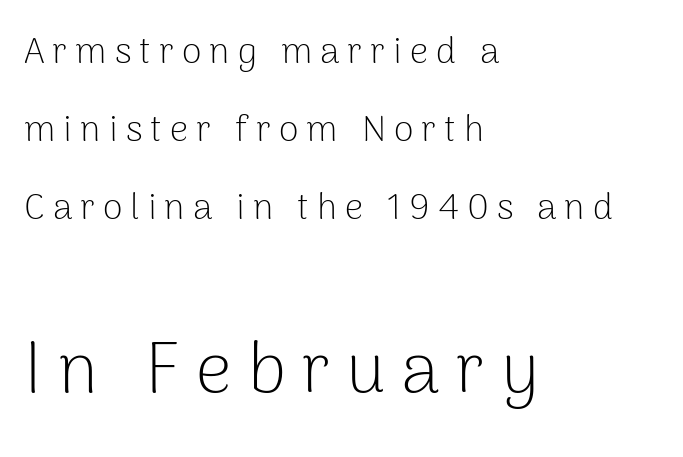
Q: Is the text bold? A: No.
Q: Is the text italic (slanted)? A: No, it is upright.
Q: Is the typeface a serif or a sans-serif typeface? A: Sans-serif.
Q: Is the text underlined? A: No.
Q: How is the paragraph aligned? A: Left-aligned.
Q: Is the spacing between letters normal or unusually wide? A: Unusually wide.
Q: Is the spacing between lines tight, normal or loose? A: Loose.
Q: Which block of text is set in a larger size, the first (top) or the second (bottom)? A: The second (bottom) one.
Q: Width (condensed, normal, or wide)? A: Normal.
Q: Stroke contrast? A: Low.
Q: x-height? A: Medium.
Q: Monospaced? A: No.
